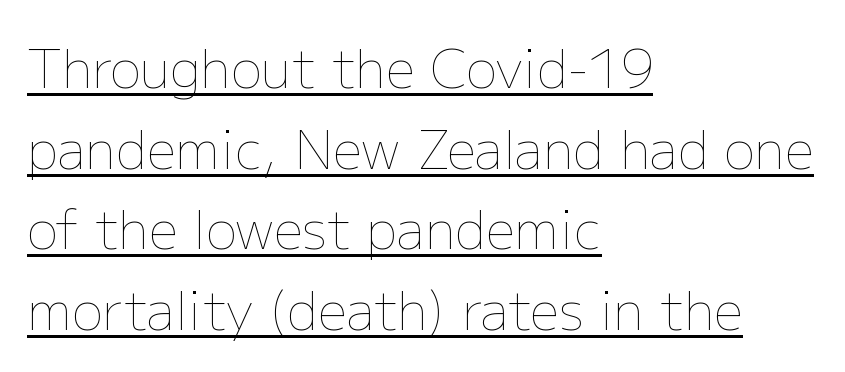
The image shows 52 px thin type, upright; set left-aligned, normal line spacing (1.55x), normal letter spacing, underlined; low stroke contrast and a medium x-height.
